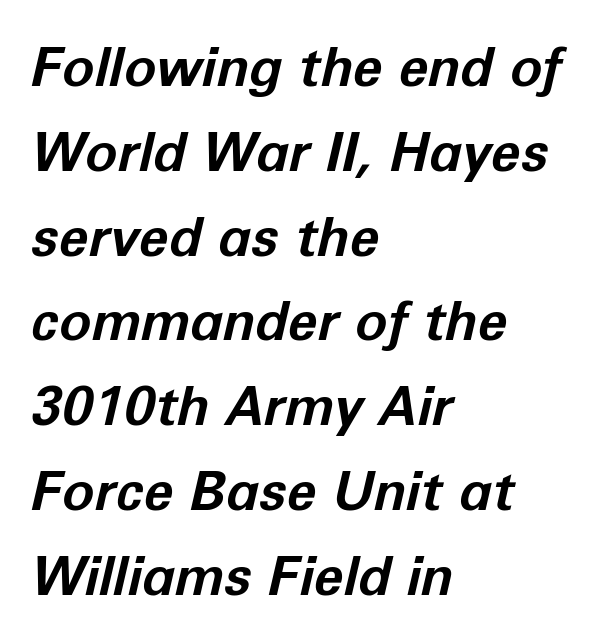
The image shows 54 px bold type, italic (leaning right); set left-aligned, normal line spacing (1.57x), normal letter spacing, not underlined; low stroke contrast and a medium x-height.
